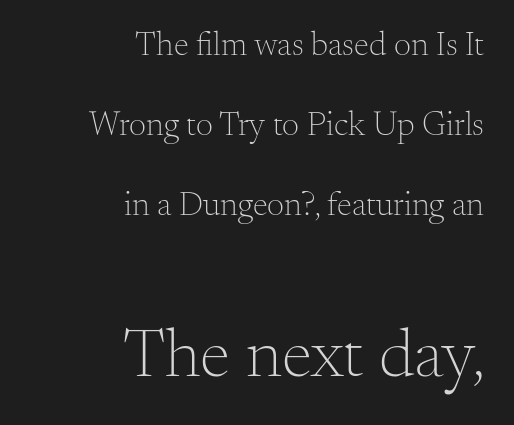
Q: Is the text bold? A: No.
Q: Is the text italic (slanted)? A: No, it is upright.
Q: Is the typeface a serif or a sans-serif typeface? A: Serif.
Q: Is the text underlined? A: No.
Q: How is the paragraph aligned? A: Right-aligned.
Q: Is the spacing between letters normal or unusually wide? A: Normal.
Q: Is the spacing between lines tight, normal or loose? A: Loose.
Q: Which block of text is set in a larger size, the first (top) or the second (bottom)? A: The second (bottom) one.
Q: Width (condensed, normal, or wide)? A: Normal.
Q: Stroke contrast? A: Medium.
Q: x-height? A: Small.
Q: Monospaced? A: No.
